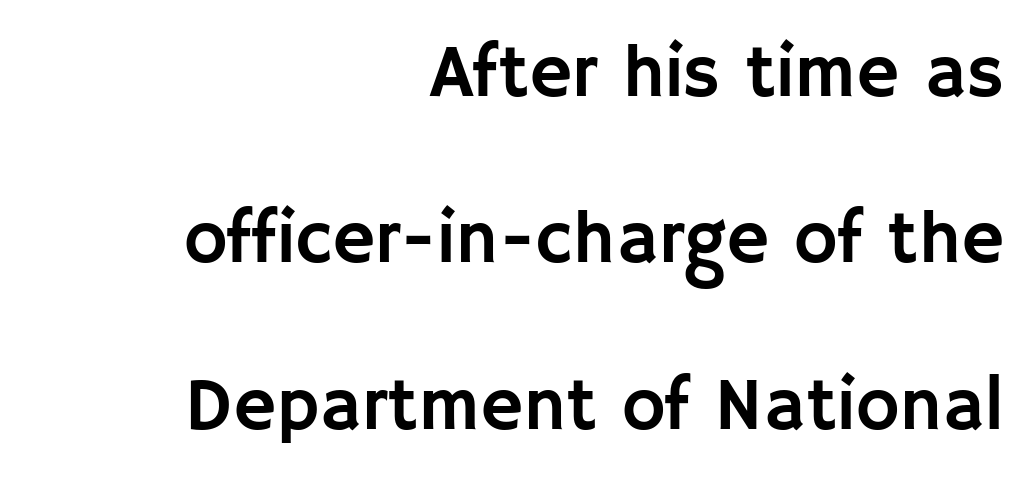
Q: Is the text italic (slanted)? A: No, it is upright.
Q: Is the typeface a serif or a sans-serif typeface? A: Sans-serif.
Q: Is the text underlined? A: No.
Q: How is the paragraph aligned? A: Right-aligned.
Q: Is the spacing between letters normal or unusually wide? A: Normal.
Q: Is the spacing between lines tight, normal or loose? A: Loose.
Q: Width (condensed, normal, or wide)? A: Normal.
Q: Stroke contrast? A: Low.
Q: x-height? A: Large.
Q: Monospaced? A: No.
